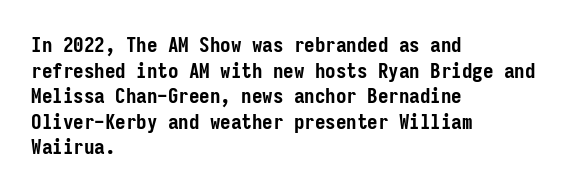
Is there any slant? The stems are plumb. The zone under the glyphs is completely vacant. Caption: bold face, heavy strokes. Each word holds together tightly as a unit, with standard inter-letter gaps. Does the copy run flush right? No — it runs flush left.
